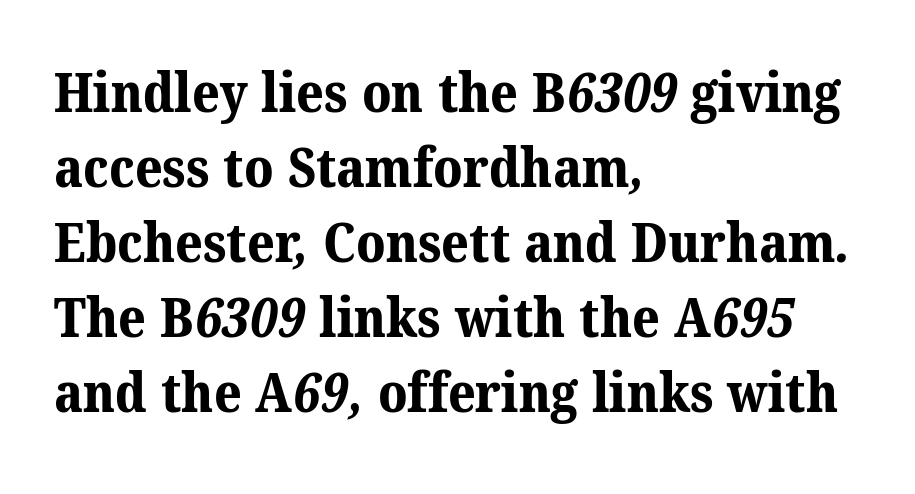
Q: Is the text bold? A: Yes.
Q: Is the typeface a serif or a sans-serif typeface? A: Serif.
Q: Is the text underlined? A: No.
Q: How is the paragraph aligned? A: Left-aligned.
Q: Is the spacing between letters normal or unusually wide? A: Normal.
Q: Is the spacing between lines tight, normal or loose? A: Normal.
Q: Width (condensed, normal, or wide)? A: Normal.
Q: Stroke contrast? A: Medium.
Q: x-height? A: Medium.
Q: Monospaced? A: No.
